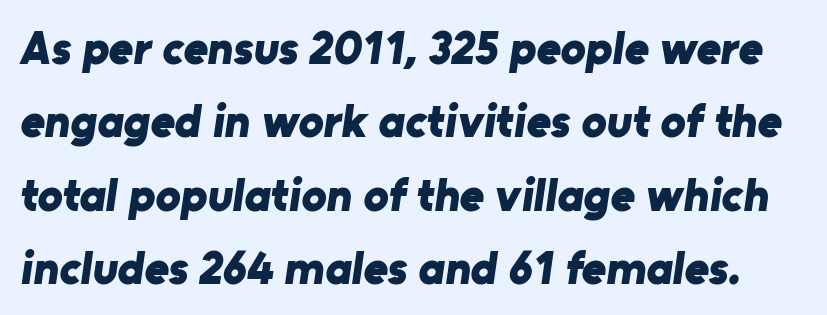
{"serif": "no", "bold": "yes", "weight": "bold", "width": "normal", "stroke_contrast": "low", "x_height": "medium", "monospaced": "no", "underline": "no", "line_spacing": "normal", "line_spacing_ratio": 1.56, "letter_spacing": "normal", "letter_spacing_em": 0.0, "glyph_px": 47}
